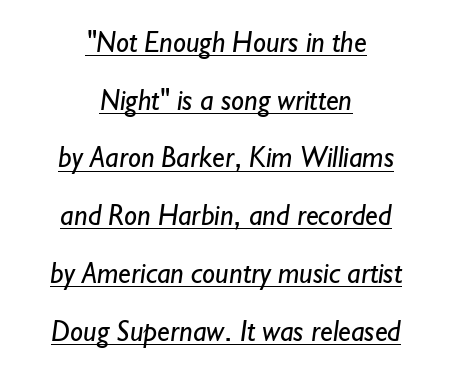
The face used here is a sans, in the tradition of grotesques and geometrics. Words appear dense and cohesive because spacing is normal. Weight class: somewhere from thin through regular. Compared with a flush-left layout, this one balances lines on the center instead.
